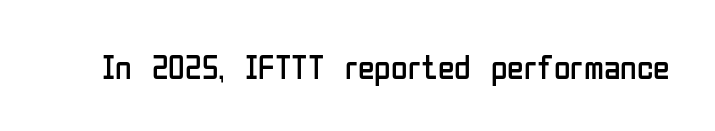
The image shows 34 px regular-weight, condensed sans-serif type, upright; set normal letter spacing, not underlined; low stroke contrast and a medium x-height.
